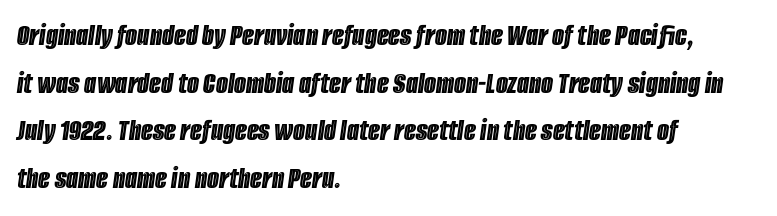
{"italic": "yes", "lean": "right", "slant_degrees": 8, "width": "condensed", "x_height": "large", "monospaced": "no", "underline": "no", "align": "left", "line_spacing": "normal", "line_spacing_ratio": 1.54, "letter_spacing": "normal", "letter_spacing_em": 0.0, "glyph_px": 31}
